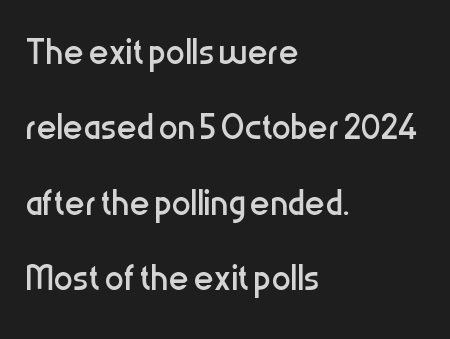
Beneath every word, the page is bare. Vertically, the passage feels balanced, rows spaced as you'd expect. This sample has the flowing, uneven cadence of proportional lettering. The passage shown is typeset with a sans-serif family. Inter-character spacing is left at the font's built-in metrics. Left-aligned paragraph, ragged on the right.
